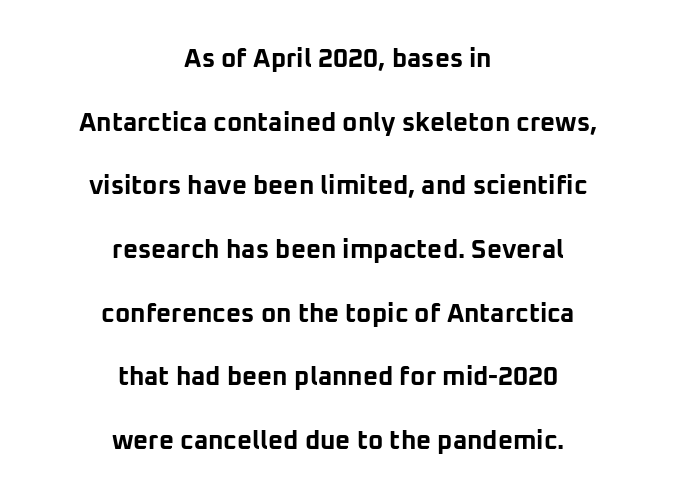
A great deal of white space separates one row of letters from the next. Summary of weight: heavy, a full bold. Line starts and ends both wander, symmetrically. This rendering leaves character spacing at its baseline value. This sample uses an upright cut, with every glyph sitting square on the baseline. The area under the type is left untouched.
